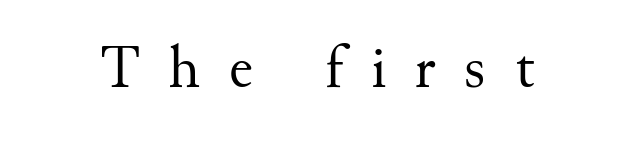
The image shows 60 px regular-weight serif type, upright; set unusually wide letter spacing (+0.48 em), not underlined; medium stroke contrast and a small x-height.
